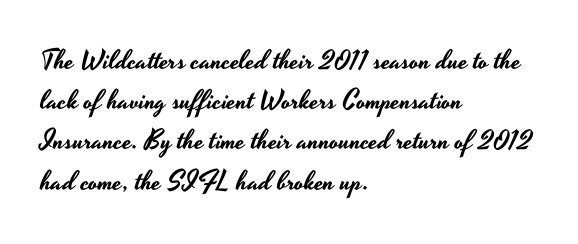
{"underline": "no", "align": "left", "line_spacing": "normal", "line_spacing_ratio": 1.49, "letter_spacing": "normal", "letter_spacing_em": 0.0, "glyph_px": 27}
